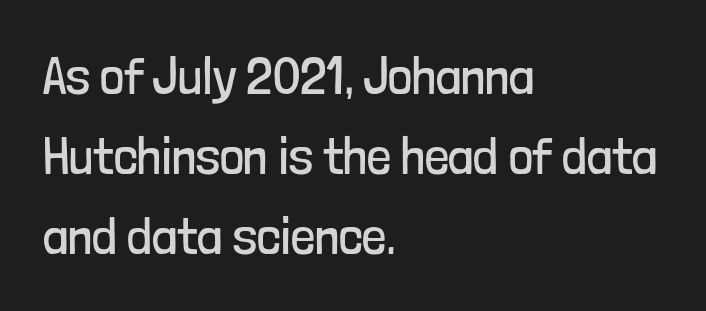
The image shows 53 px regular-weight, condensed sans-serif type, upright; set left-aligned, normal line spacing (1.51x), normal letter spacing, not underlined; low stroke contrast and a medium x-height.
